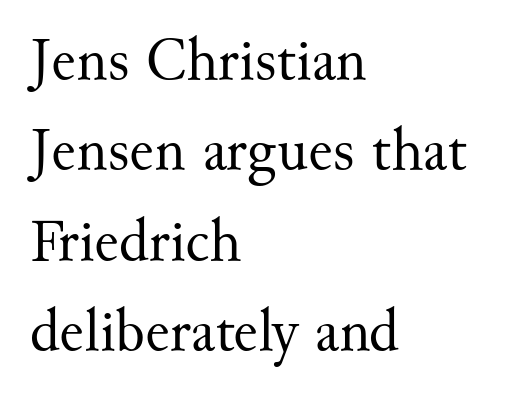
The image shows 61 px regular-weight serif type, upright; set left-aligned, normal line spacing (1.48x), normal letter spacing, not underlined; medium stroke contrast and a small x-height.
